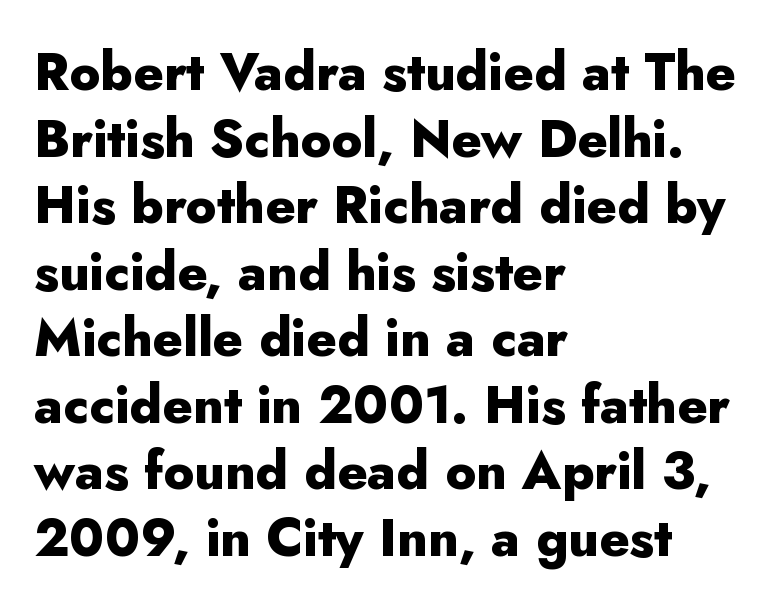
{"serif": "no", "italic": "no", "bold": "yes", "weight": "heavy", "width": "normal", "stroke_contrast": "low", "x_height": "small", "monospaced": "no", "underline": "no", "align": "left", "line_spacing": "normal", "line_spacing_ratio": 1.28, "letter_spacing": "normal", "letter_spacing_em": 0.0, "glyph_px": 52}
